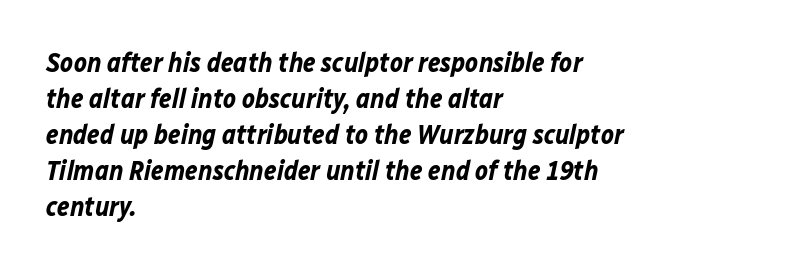
Q: Is the text bold? A: Yes.
Q: Is the text italic (slanted)? A: Yes, it leans right by about 12 degrees.
Q: Is the text underlined? A: No.
Q: How is the paragraph aligned? A: Left-aligned.
Q: Is the spacing between letters normal or unusually wide? A: Normal.
Q: Is the spacing between lines tight, normal or loose? A: Normal.
